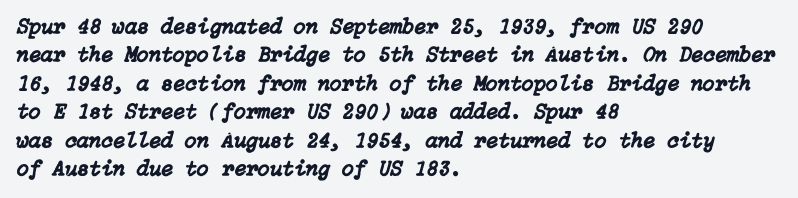
The image shows 22 px text type, italic (leaning right); set left-aligned, normal line spacing (1.29x), normal letter spacing, not underlined.
